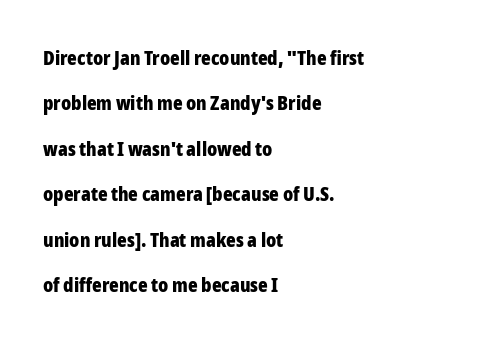
{"italic": "no", "bold": "yes", "underline": "no", "align": "left", "line_spacing": "loose", "line_spacing_ratio": 2.27, "letter_spacing": "normal", "letter_spacing_em": 0.0, "glyph_px": 20}
